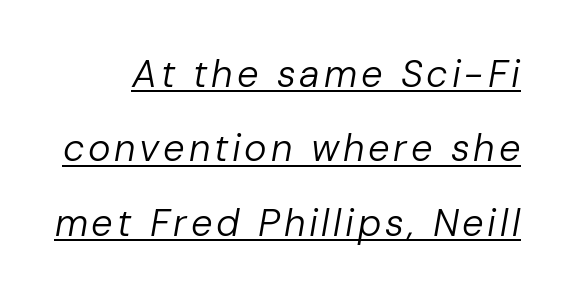
The words here are underlined. Varying glyph widths throughout — classic text-font behaviour. It's the slanting kind of type. Interline gaps are noticeably wide in this sample.
